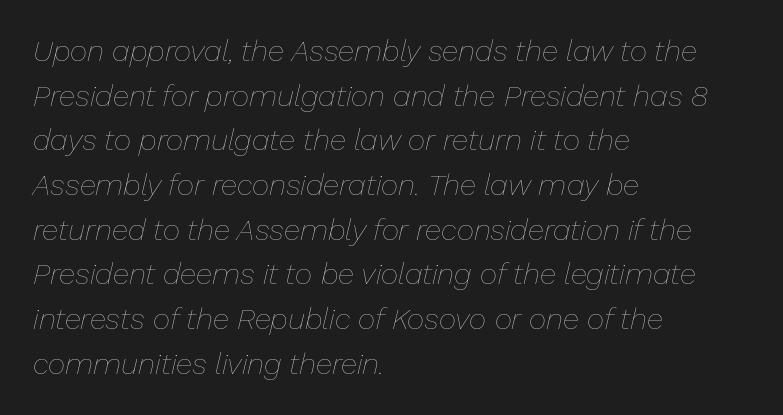
The image shows 30 px thin type, italic (leaning right); set left-aligned, normal line spacing (1.49x), normal letter spacing, not underlined; low stroke contrast and a medium x-height.
